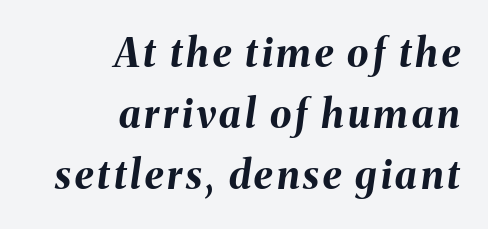
{"italic": "yes", "lean": "right", "slant_degrees": 8, "bold": "yes", "weight": "bold", "width": "normal", "stroke_contrast": "medium", "x_height": "medium", "monospaced": "no", "underline": "no", "align": "right", "line_spacing": "normal", "line_spacing_ratio": 1.57, "glyph_px": 39}
